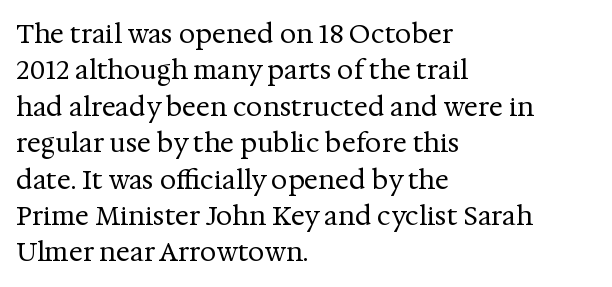
{"italic": "no", "bold": "no", "underline": "no", "align": "left", "line_spacing": "normal", "line_spacing_ratio": 1.4, "letter_spacing": "normal", "letter_spacing_em": 0.0, "glyph_px": 26}
